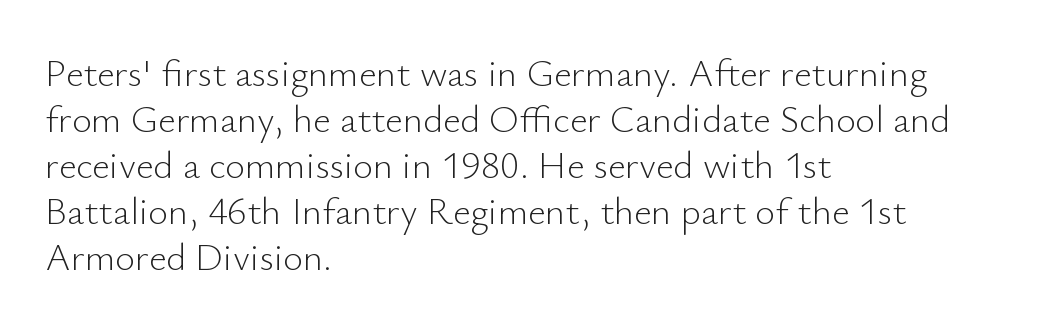
{"serif": "no", "italic": "no", "bold": "no", "weight": "light", "width": "normal", "stroke_contrast": "low", "x_height": "small", "monospaced": "no", "underline": "no", "align": "left", "line_spacing_ratio": 1.21, "letter_spacing": "normal", "letter_spacing_em": 0.0, "glyph_px": 38}
